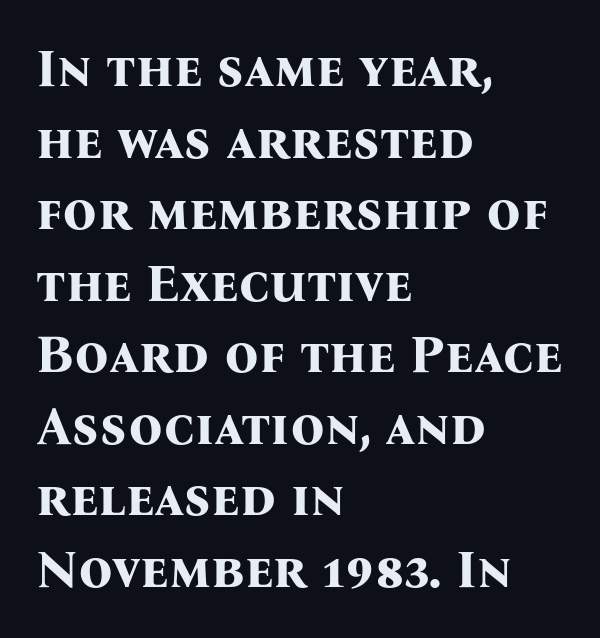
Q: Is the text bold? A: Yes.
Q: Is the text italic (slanted)? A: No, it is upright.
Q: Is the typeface a serif or a sans-serif typeface? A: Serif.
Q: Is the text underlined? A: No.
Q: How is the paragraph aligned? A: Left-aligned.
Q: Is the spacing between letters normal or unusually wide? A: Normal.
Q: Is the spacing between lines tight, normal or loose? A: Normal.
Q: Width (condensed, normal, or wide)? A: Normal.
Q: Stroke contrast? A: Medium.
Q: x-height? A: Medium.
Q: Monospaced? A: No.
